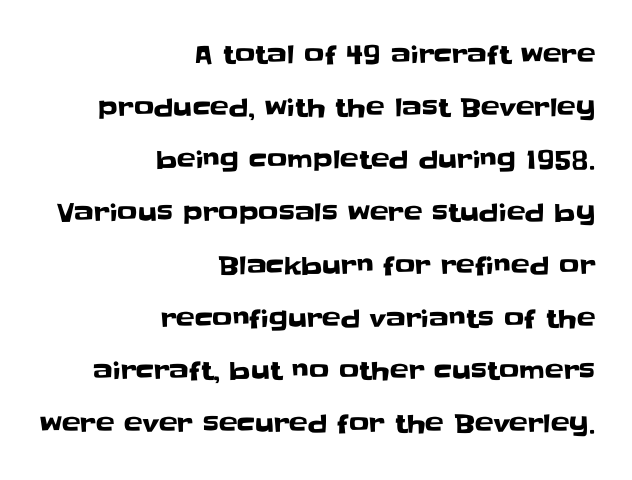
The image shows 25 px text type, upright; set right-aligned, loose line spacing (2.11x), normal letter spacing, not underlined.
